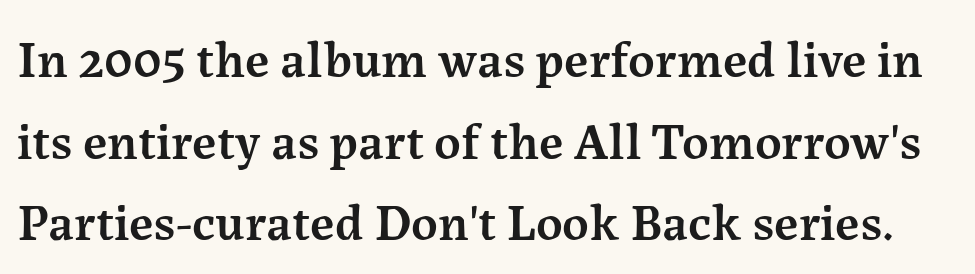
Here the designer chose a conventional face with non-uniform glyph widths. Does extra space separate the letters? No, they use regular spacing. Nope, not italic — everything's standing straight. Descender tails drop into unmarked territory. The characters look somewhat weighty, a semibold short of true bold.
